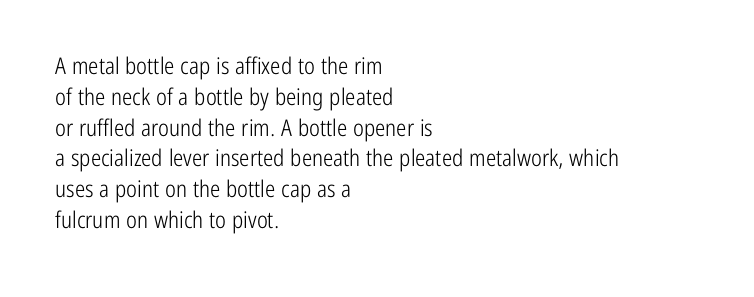
Q: Is the text bold? A: No.
Q: Is the text italic (slanted)? A: No, it is upright.
Q: Is the text underlined? A: No.
Q: How is the paragraph aligned? A: Left-aligned.
Q: Is the spacing between letters normal or unusually wide? A: Normal.
Q: Is the spacing between lines tight, normal or loose? A: Normal.
